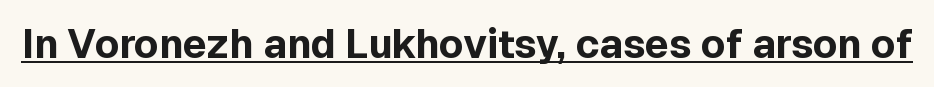
The image shows 40 px bold sans-serif type, upright; set normal letter spacing, underlined; a medium x-height.
